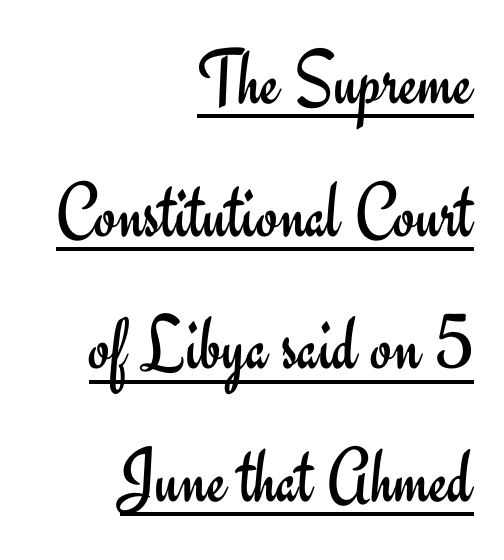
Line ends are locked; line starts wander. These lines are rendered in a variable-pitch font. One glance says typical: line gaps are just what's usual. Honestly, the letter spacing is just normal — you wouldn't notice it.
